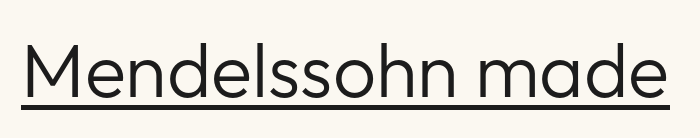
The letters sit at their default tracking, neither squeezed nor spread. The passage shown is typed in a proportional face where columns would drift. This is roman type, the default non-slanted kind. Nothing heavy about these letters — not bold at all.
